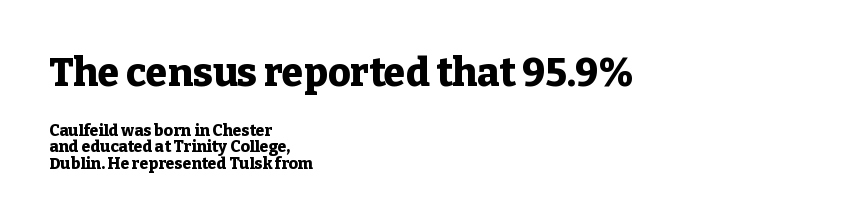
Spacing verdict: proportional, widths tailored to each character. Stroke terminals: seriffed. I'd describe the lettering as bold — thick and assertive. This rendering features lettering with no underline. The font's upright variant was chosen for this text.
